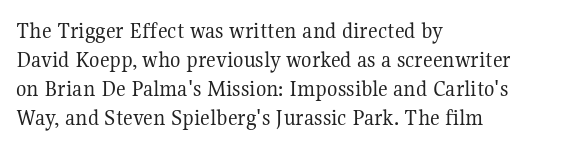
The strokes carry an ordinary text weight at most. Default kerning and tracking; the words read as compact shapes. The gap between lines stays unmarked. Does the lettering tilt? It doesn't — this is upright.
